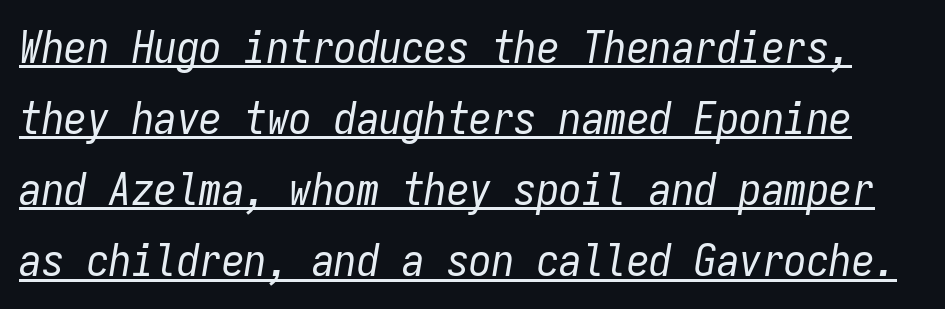
The image shows 45 px regular-weight, condensed type, italic (leaning right), monospaced; set normal line spacing (1.58x), normal letter spacing, underlined; low stroke contrast and a medium x-height.
